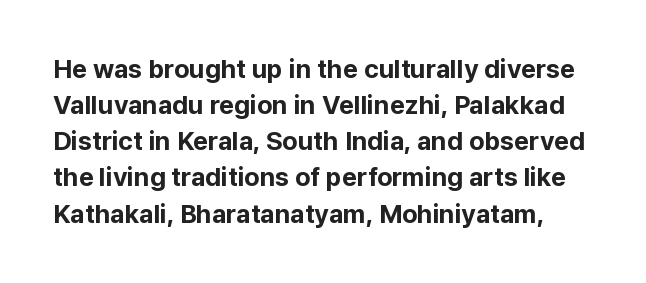
{"italic": "no", "bold": "yes", "underline": "no", "line_spacing": "normal", "line_spacing_ratio": 1.39, "letter_spacing": "normal", "letter_spacing_em": 0.0, "glyph_px": 26}
